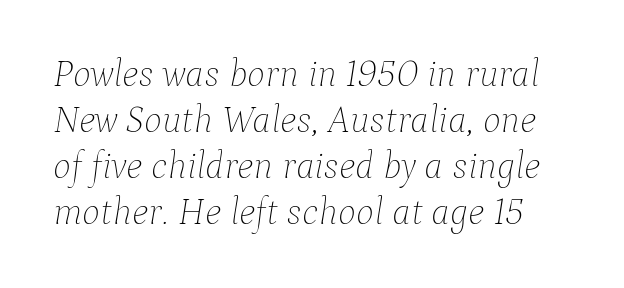
Q: Is the text bold? A: No.
Q: Is the text italic (slanted)? A: Yes, it leans right by about 9 degrees.
Q: Is the text underlined? A: No.
Q: Is the spacing between letters normal or unusually wide? A: Normal.
Q: Width (condensed, normal, or wide)? A: Normal.
Q: Stroke contrast? A: Low.
Q: x-height? A: Medium.
Q: Monospaced? A: No.
